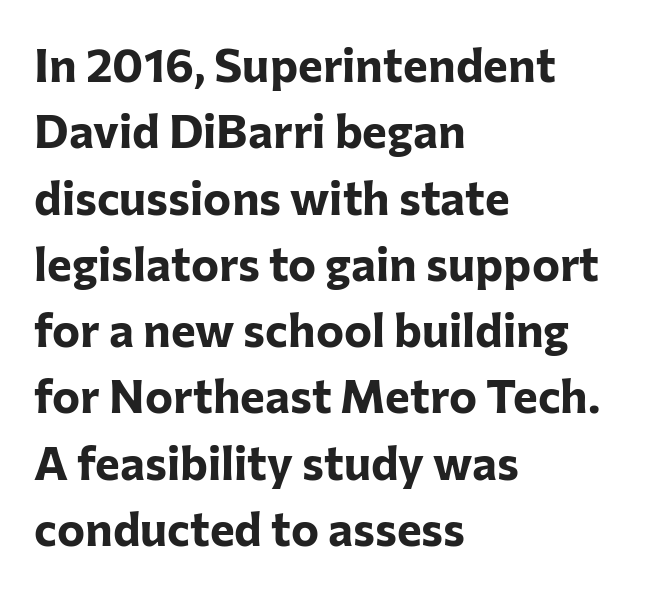
Q: Is the text bold? A: Yes.
Q: Is the text italic (slanted)? A: No, it is upright.
Q: Is the typeface a serif or a sans-serif typeface? A: Sans-serif.
Q: Is the text underlined? A: No.
Q: How is the paragraph aligned? A: Left-aligned.
Q: Is the spacing between letters normal or unusually wide? A: Normal.
Q: Is the spacing between lines tight, normal or loose? A: Normal.
Q: Width (condensed, normal, or wide)? A: Normal.
Q: Stroke contrast? A: Low.
Q: x-height? A: Medium.
Q: Monospaced? A: No.
